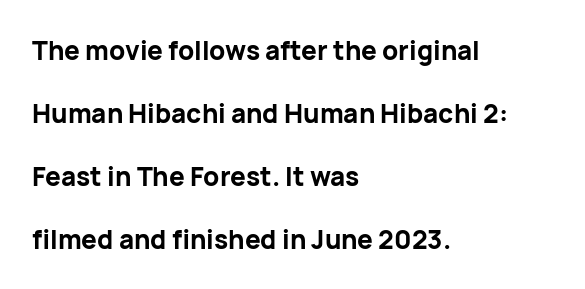
A typesetter would mark this as roman, not italic. What stands out about the letter spacing? Nothing — it is the standard amount. Is the block centered? No — it sits flush against the left margin. Only glyphs here, with clear space below each row. Whoever set this chose breathing room over compactness in the vertical rhythm. Notice how thick the strokes are: this is what a full bold looks like.
